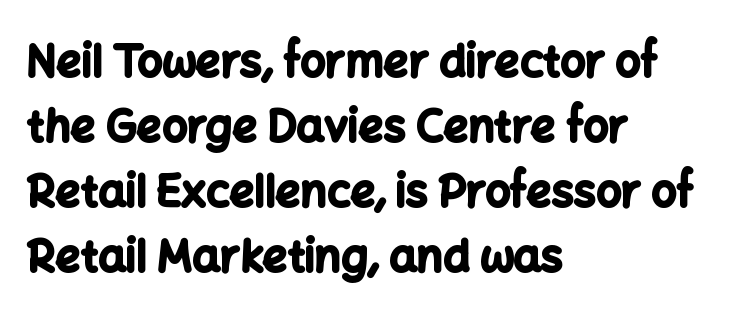
{"serif": "no", "italic": "no", "bold": "yes", "weight": "bold", "width": "normal", "stroke_contrast": "low", "x_height": "medium", "monospaced": "no", "underline": "no", "align": "left", "line_spacing": "normal", "line_spacing_ratio": 1.48, "letter_spacing": "normal", "letter_spacing_em": 0.0, "glyph_px": 44}
